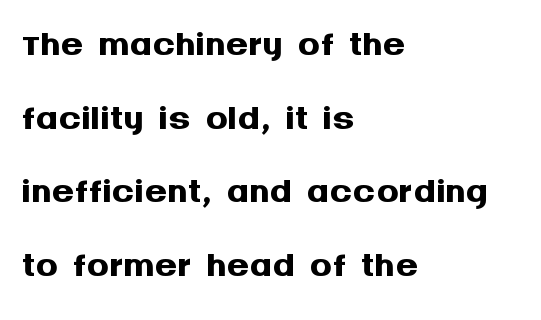
The lettering holds an erect, upright posture throughout. This sample has the flowing, uneven cadence of proportional lettering. No word sits above an underline. The letters are bold, with thick, heavy strokes. Nothing sits at the stroke ends, so this counts as sans-serif. Nobody touched the tracking dial on this one.
